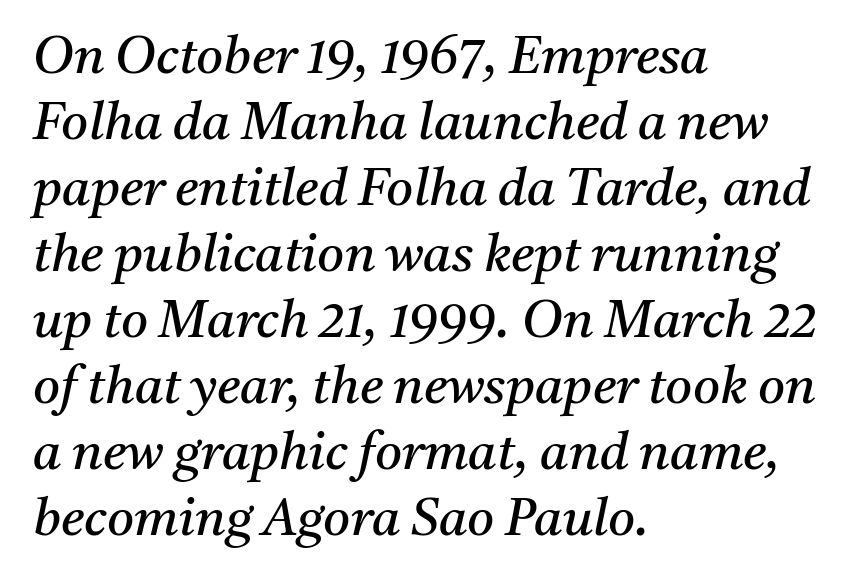
Q: Is the text bold? A: No.
Q: Is the text italic (slanted)? A: Yes, it leans right by about 11 degrees.
Q: Is the typeface a serif or a sans-serif typeface? A: Serif.
Q: Is the text underlined? A: No.
Q: How is the paragraph aligned? A: Left-aligned.
Q: Is the spacing between letters normal or unusually wide? A: Normal.
Q: Is the spacing between lines tight, normal or loose? A: Normal.
Q: Width (condensed, normal, or wide)? A: Normal.
Q: Stroke contrast? A: Medium.
Q: x-height? A: Medium.
Q: Monospaced? A: No.
